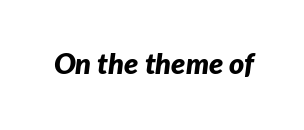
Q: Is the text bold? A: Yes.
Q: Is the text italic (slanted)? A: Yes, it leans right by about 7 degrees.
Q: Is the text underlined? A: No.
Q: Is the spacing between letters normal or unusually wide? A: Normal.
Q: Width (condensed, normal, or wide)? A: Normal.
Q: Stroke contrast? A: Low.
Q: x-height? A: Medium.
Q: Monospaced? A: No.
